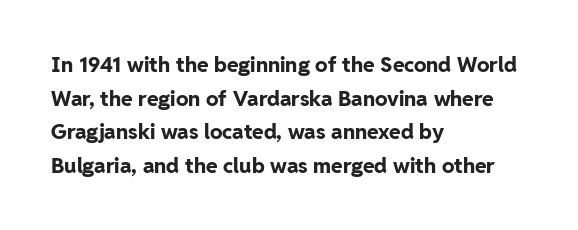
This sample uses plain, unmodified letter spacing. The lines are quadded left. If you measured baseline to baseline, you'd find a middling distance. A dark, heavy texture on the line: the type is bold. Unmarked baselines from the first word to the last.
